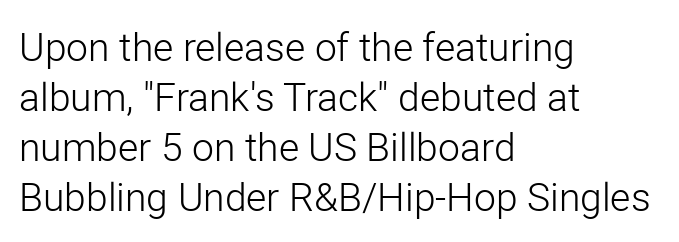
The image shows 39 px light sans-serif type, upright; set left-aligned, normal line spacing (1.28x), normal letter spacing, not underlined; low stroke contrast and a medium x-height.
